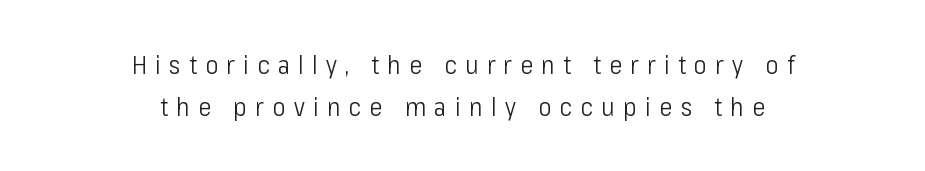
{"italic": "no", "bold": "no", "underline": "no", "align": "center", "line_spacing": "normal", "line_spacing_ratio": 1.68, "letter_spacing": "wide", "letter_spacing_em": 0.33, "glyph_px": 25}
